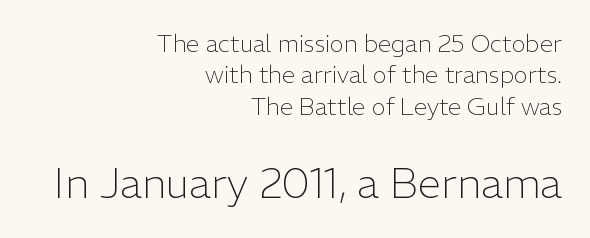
{"serif": "no", "italic": "no", "bold": "no", "weight": "light", "width": "normal", "stroke_contrast": "low", "x_height": "medium", "monospaced": "no", "underline": "no", "align": "right", "line_spacing": "normal", "line_spacing_ratio": 1.31, "letter_spacing": "normal", "letter_spacing_em": 0.0, "larger_block": "second", "size_ratio": 1.75, "glyph_px": 42}
